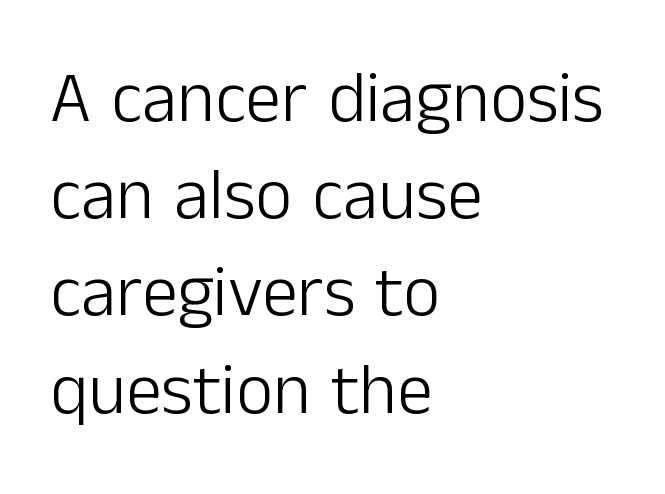
{"serif": "no", "italic": "no", "bold": "no", "weight": "light", "width": "normal", "stroke_contrast": "low", "x_height": "medium", "monospaced": "no", "underline": "no", "align": "left", "line_spacing": "normal", "line_spacing_ratio": 1.35, "letter_spacing": "normal", "letter_spacing_em": 0.0, "glyph_px": 72}
